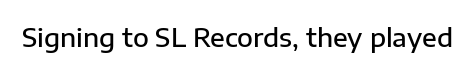
{"italic": "no", "bold": "semi", "underline": "no", "letter_spacing": "normal", "letter_spacing_em": 0.0, "glyph_px": 26}
